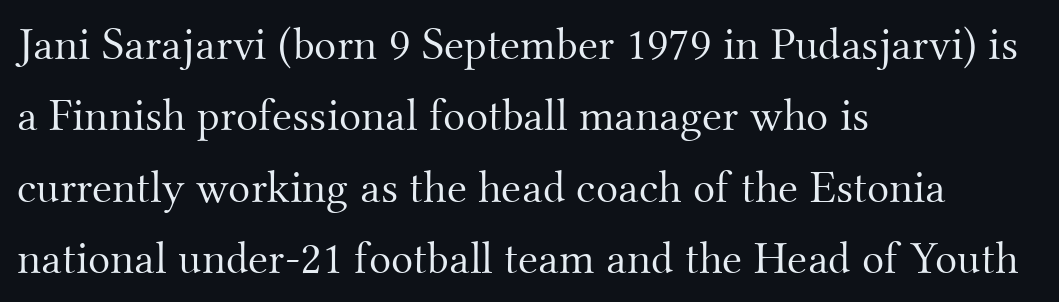
The glyphs are unaccompanied by any horizontal stroke below them. The cut favours lightness, reaching ordinary text weight at its darkest. A typesetter would label this face a serif. All the whitespace from short lines collects on the right.
